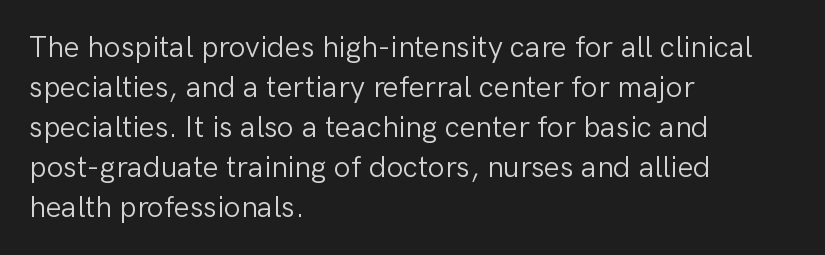
Q: Is the text bold? A: No.
Q: Is the text italic (slanted)? A: No, it is upright.
Q: Is the typeface a serif or a sans-serif typeface? A: Sans-serif.
Q: Is the text underlined? A: No.
Q: How is the paragraph aligned? A: Left-aligned.
Q: Is the spacing between letters normal or unusually wide? A: Normal.
Q: Is the spacing between lines tight, normal or loose? A: Normal.
Q: Width (condensed, normal, or wide)? A: Normal.
Q: Stroke contrast? A: Low.
Q: x-height? A: Medium.
Q: Monospaced? A: No.
